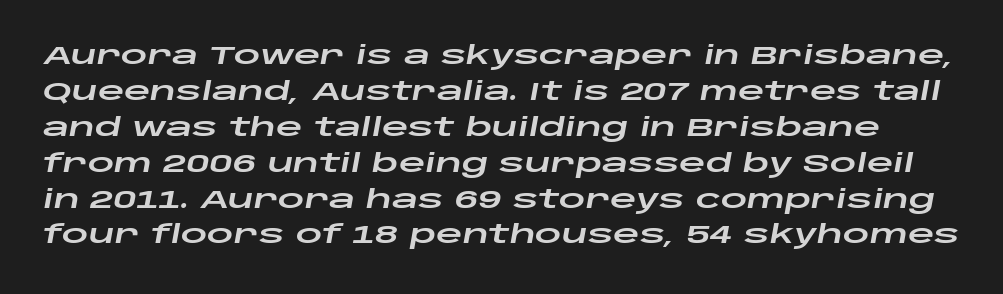
{"italic": "yes", "lean": "right", "slant_degrees": 10, "underline": "no", "line_spacing": "normal", "line_spacing_ratio": 1.38, "letter_spacing": "normal", "letter_spacing_em": 0.0, "glyph_px": 26}
